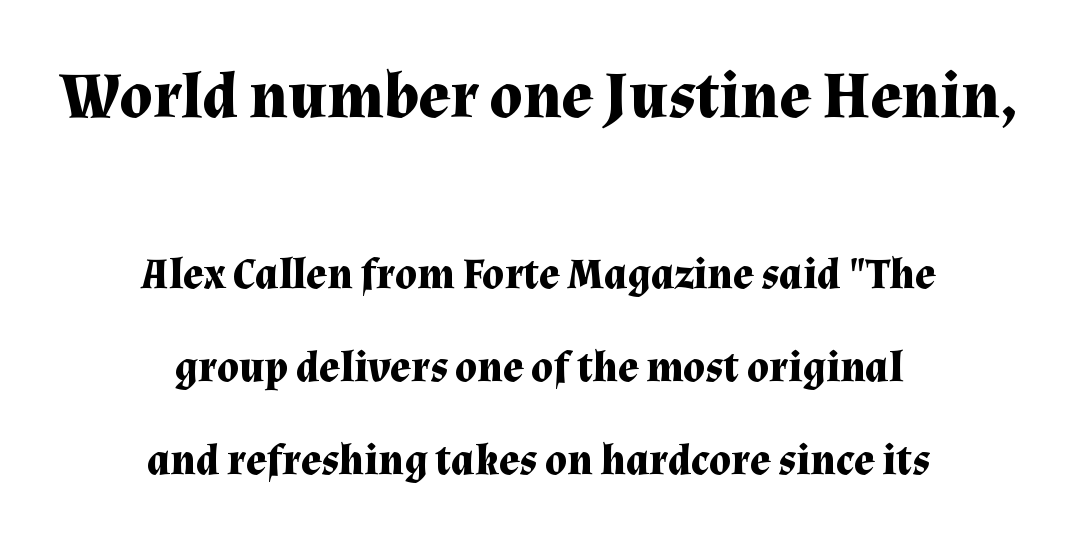
Q: Is the text bold? A: Yes.
Q: Is the text italic (slanted)? A: No, it is upright.
Q: Is the typeface a serif or a sans-serif typeface? A: Serif.
Q: Is the text underlined? A: No.
Q: How is the paragraph aligned? A: Centered.
Q: Is the spacing between letters normal or unusually wide? A: Normal.
Q: Is the spacing between lines tight, normal or loose? A: Loose.
Q: Which block of text is set in a larger size, the first (top) or the second (bottom)? A: The first (top) one.
Q: Width (condensed, normal, or wide)? A: Normal.
Q: Stroke contrast? A: Medium.
Q: x-height? A: Medium.
Q: Monospaced? A: No.
